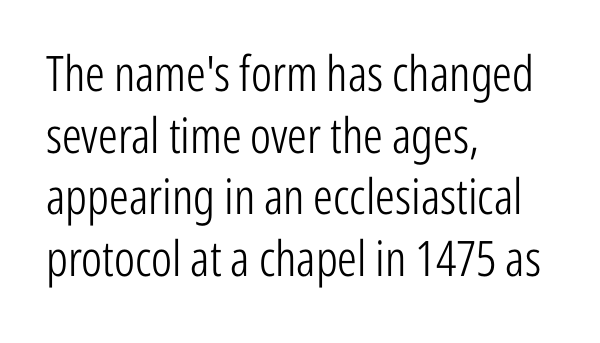
{"serif": "no", "italic": "no", "bold": "no", "weight": "light", "width": "condensed", "stroke_contrast": "low", "x_height": "medium", "monospaced": "no", "underline": "no", "align": "left", "line_spacing": "normal", "line_spacing_ratio": 1.26, "letter_spacing": "normal", "letter_spacing_em": 0.0, "glyph_px": 49}
